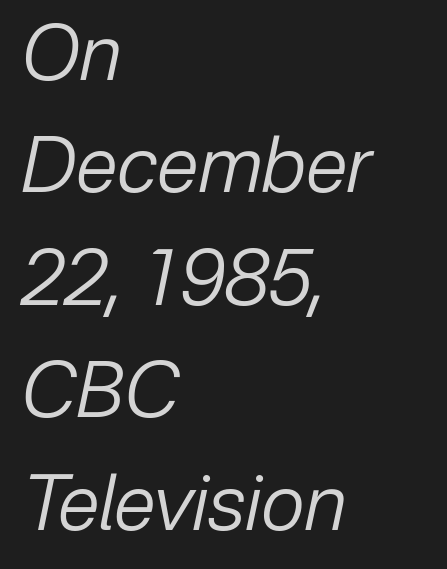
Q: Is the text bold? A: No.
Q: Is the text italic (slanted)? A: Yes, it leans right by about 12 degrees.
Q: Is the text underlined? A: No.
Q: How is the paragraph aligned? A: Left-aligned.
Q: Is the spacing between letters normal or unusually wide? A: Normal.
Q: Is the spacing between lines tight, normal or loose? A: Normal.
Q: Width (condensed, normal, or wide)? A: Normal.
Q: Stroke contrast? A: Low.
Q: x-height? A: Medium.
Q: Monospaced? A: No.
